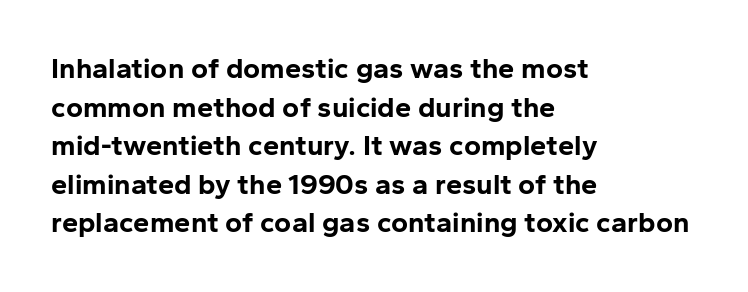
Words appear dense and cohesive because spacing is normal. Vertical strokes here are truly vertical. This is heavy type, rendered in bold. Proportional: the letters do not fall into vertical columns. The type family on display is of the sans-serif kind.
